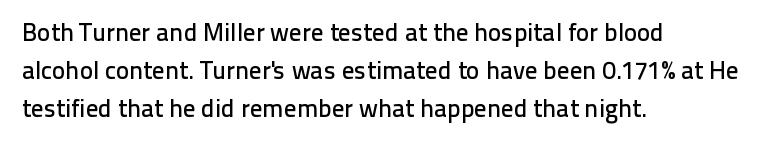
Q: Is the text italic (slanted)? A: No, it is upright.
Q: Is the text underlined? A: No.
Q: How is the paragraph aligned? A: Left-aligned.
Q: Is the spacing between letters normal or unusually wide? A: Normal.
Q: Is the spacing between lines tight, normal or loose? A: Normal.
